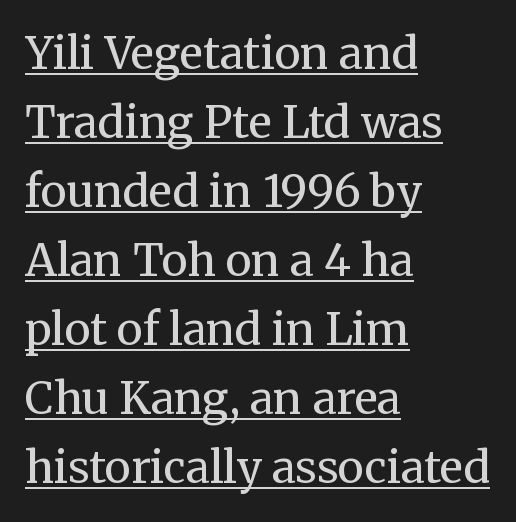
The image shows 44 px regular-weight serif type, upright; set left-aligned, normal line spacing (1.57x), normal letter spacing, underlined; medium stroke contrast and a medium x-height.
